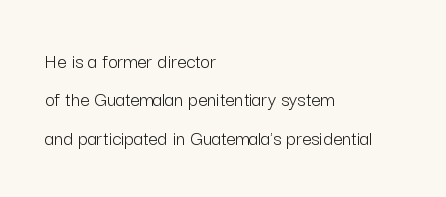
The image shows 21 px text type, upright; set left-aligned, line spacing 1.83x, normal letter spacing, not underlined.
